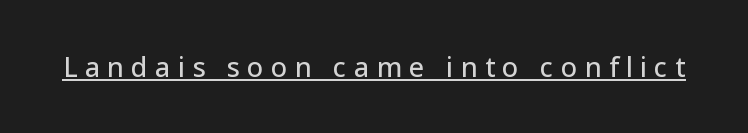
The image shows 27 px text type, upright; set unusually wide letter spacing (+0.27 em), underlined.
